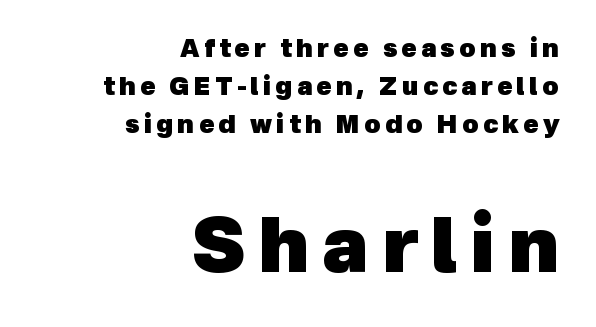
{"serif": "no", "bold": "yes", "weight": "heavy", "width": "normal", "x_height": "medium", "monospaced": "no", "underline": "no", "align": "right", "line_spacing": "normal", "line_spacing_ratio": 1.53, "larger_block": "second", "size_ratio": 3.04, "glyph_px": 76}
